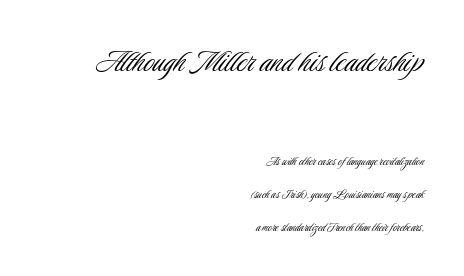
The image shows 36 px light, condensed sans-serif type; set right-aligned, loose line spacing (2.34x), normal letter spacing, not underlined; the first (top) block is 2.57x larger; low stroke contrast and a small x-height.
